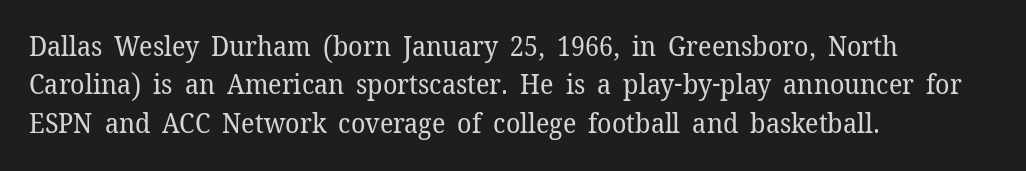
The image shows 27 px text type, upright; set left-aligned, normal line spacing (1.42x), normal letter spacing, not underlined.
